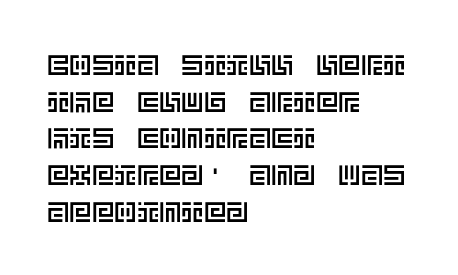
The image shows 28 px text type, upright; set left-aligned, normal line spacing (1.31x), normal letter spacing, not underlined; a large x-height.
